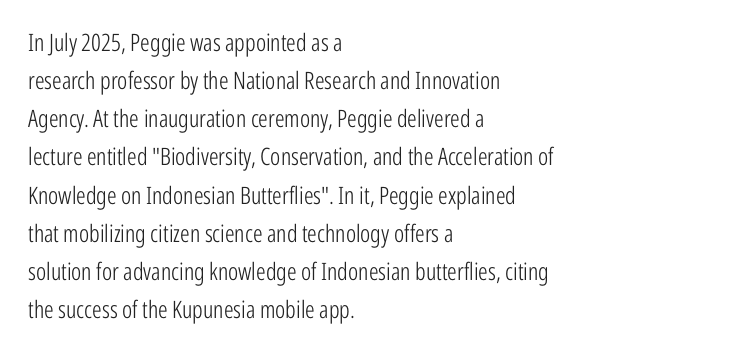
Q: Is the text bold? A: No.
Q: Is the text italic (slanted)? A: No, it is upright.
Q: Is the text underlined? A: No.
Q: How is the paragraph aligned? A: Left-aligned.
Q: Is the spacing between letters normal or unusually wide? A: Normal.
Q: Is the spacing between lines tight, normal or loose? A: Normal.
